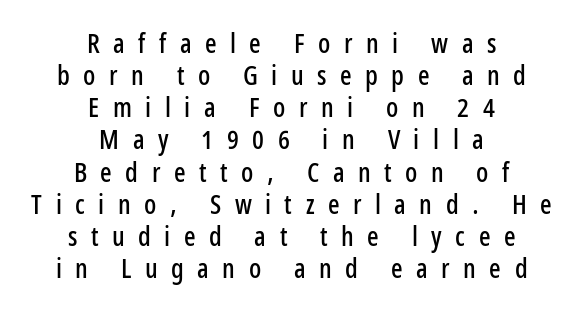
{"italic": "no", "underline": "no", "align": "center", "line_spacing_ratio": 1.19, "letter_spacing": "wide", "letter_spacing_em": 0.5, "glyph_px": 27}
